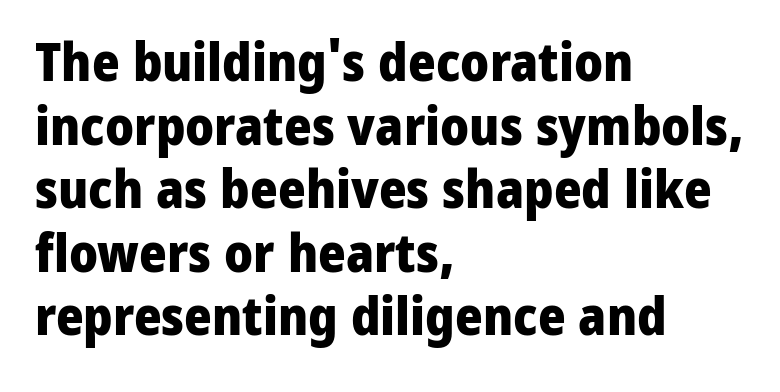
{"serif": "no", "italic": "no", "bold": "yes", "weight": "heavy", "width": "normal", "stroke_contrast": "low", "x_height": "medium", "monospaced": "no", "underline": "no", "align": "left", "line_spacing_ratio": 1.2, "letter_spacing": "normal", "letter_spacing_em": 0.0, "glyph_px": 53}
